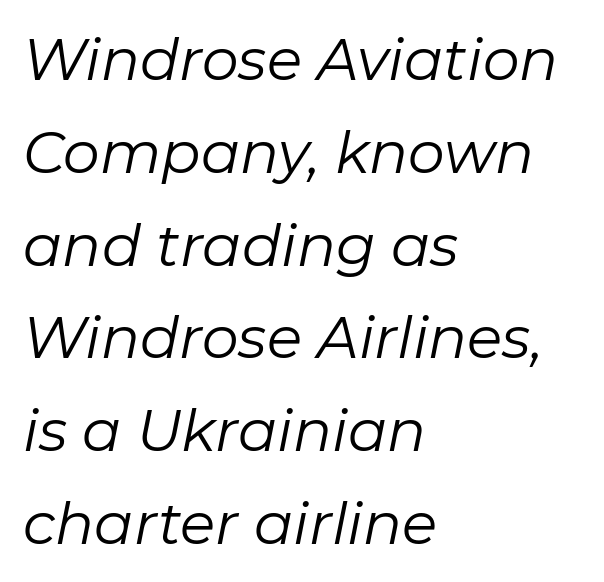
The image shows 58 px regular-weight type, italic (leaning right); set left-aligned, normal line spacing (1.6x), normal letter spacing, not underlined; low stroke contrast and a medium x-height.
